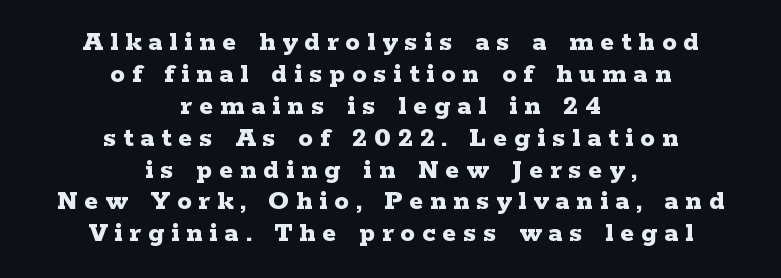
{"serif": "yes", "italic": "no", "bold": "yes", "weight": "bold", "width": "wide", "stroke_contrast": "low", "x_height": "medium", "monospaced": "no", "underline": "no", "align": "center", "line_spacing": "tight", "line_spacing_ratio": 1.1, "letter_spacing": "wide", "letter_spacing_em": 0.24, "glyph_px": 29}
